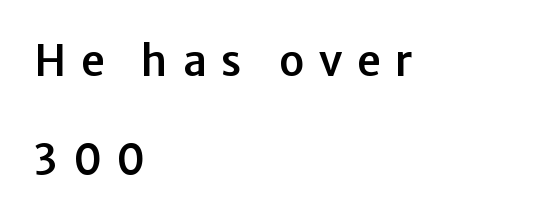
Q: Is the text italic (slanted)? A: No, it is upright.
Q: Is the typeface a serif or a sans-serif typeface? A: Sans-serif.
Q: Is the text underlined? A: No.
Q: How is the paragraph aligned? A: Left-aligned.
Q: Is the spacing between letters normal or unusually wide? A: Unusually wide.
Q: Is the spacing between lines tight, normal or loose? A: Loose.
Q: Width (condensed, normal, or wide)? A: Normal.
Q: Stroke contrast? A: Low.
Q: x-height? A: Medium.
Q: Monospaced? A: No.
